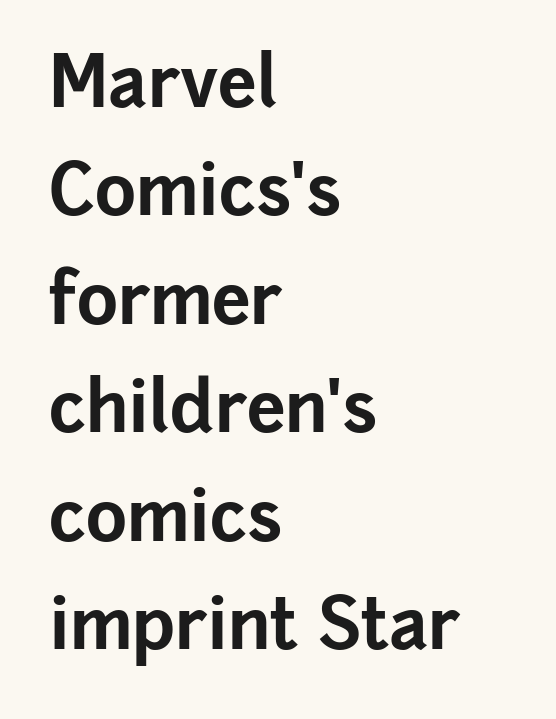
{"serif": "no", "italic": "no", "bold": "yes", "weight": "bold", "width": "normal", "stroke_contrast": "low", "x_height": "medium", "monospaced": "no", "underline": "no", "align": "left", "line_spacing": "normal", "line_spacing_ratio": 1.55, "letter_spacing": "normal", "letter_spacing_em": 0.0, "glyph_px": 70}
